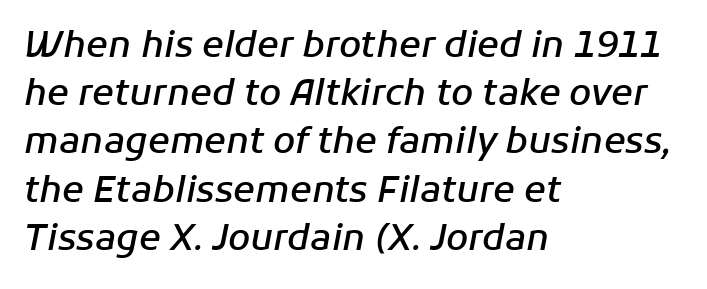
Q: Is the text bold? A: Semi-bold.
Q: Is the text italic (slanted)? A: Yes, it leans right by about 11 degrees.
Q: Is the text underlined? A: No.
Q: How is the paragraph aligned? A: Left-aligned.
Q: Is the spacing between letters normal or unusually wide? A: Normal.
Q: Is the spacing between lines tight, normal or loose? A: Normal.
Q: Width (condensed, normal, or wide)? A: Normal.
Q: Stroke contrast? A: Low.
Q: x-height? A: Medium.
Q: Monospaced? A: No.
